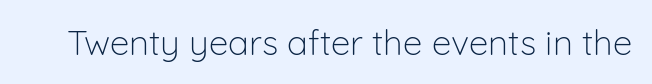
{"serif": "no", "italic": "no", "bold": "no", "weight": "light", "width": "normal", "stroke_contrast": "low", "x_height": "medium", "monospaced": "no", "underline": "no", "letter_spacing": "normal", "letter_spacing_em": 0.0, "glyph_px": 35}
